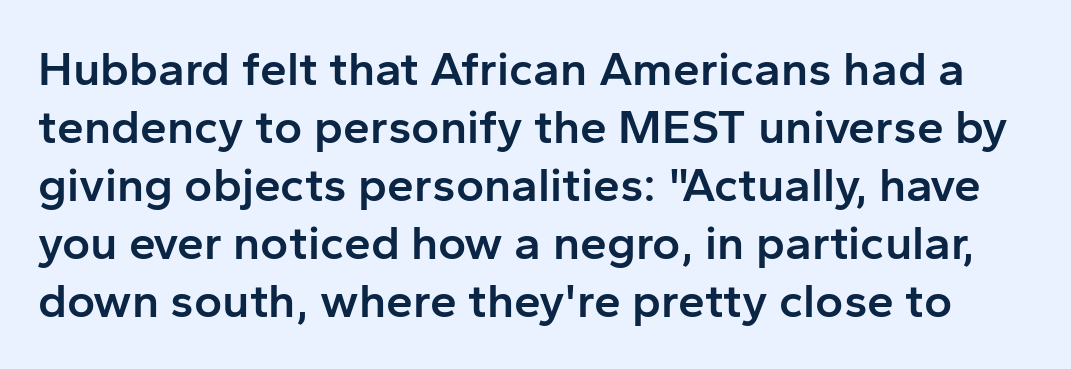
In terms of letterspacing, this is plain default setting. Looks like regular typesetting: each glyph gets only the width it needs. I'd describe the lettering as semibold — firm but not a full bold. The typography opts for an upright posture over an oblique one. Letters rest on an invisible, unmarked baseline. Serif or sans? Sans — the stroke terminals are bare.
